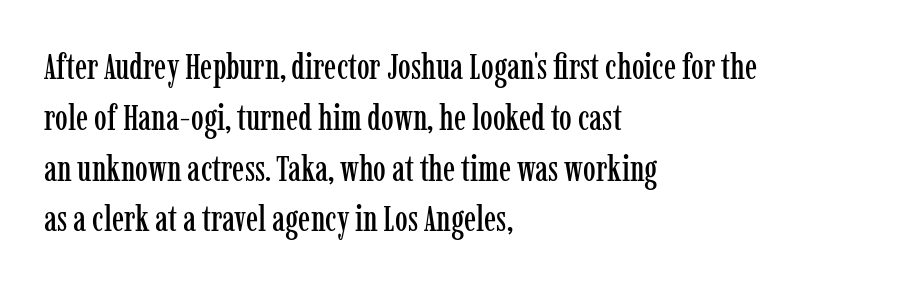
The passage shown has conventional tracking throughout. The face used here is proportionally spaced, like ordinary book or web type. Just letters on the line, the space beneath them empty. Is there any slant? The stems are plumb. A classic flush-left, rag-right setting is used for this passage.
